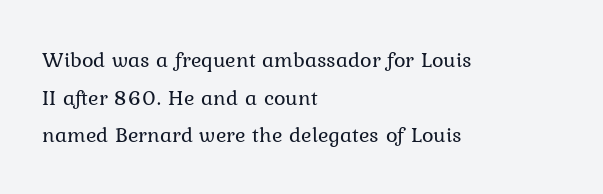
{"italic": "no", "bold": "no", "underline": "no", "align": "left", "line_spacing_ratio": 1.71, "letter_spacing": "normal", "letter_spacing_em": 0.0, "glyph_px": 22}
